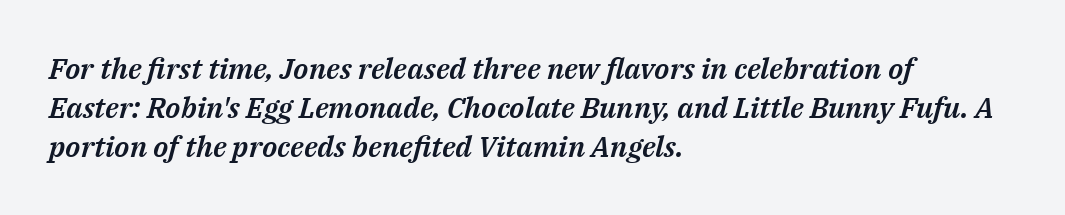
The letterforms sit shoulder to shoulder at normal distance. The rag falls on the right side of this text block. Slant detected: the letters are inclined. Do the characters align in a grid? No, the font is proportional. The area under the type is left untouched. Honestly, the row spacing looks completely unremarkable.
